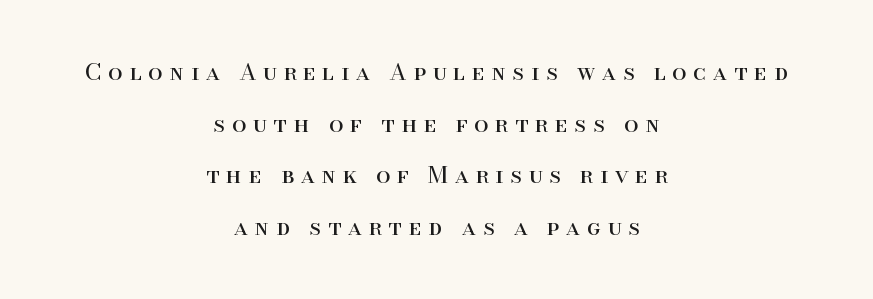
{"italic": "no", "bold": "no", "underline": "no", "align": "center", "line_spacing": "loose", "line_spacing_ratio": 2.24, "letter_spacing": "wide", "letter_spacing_em": 0.3, "glyph_px": 23}
